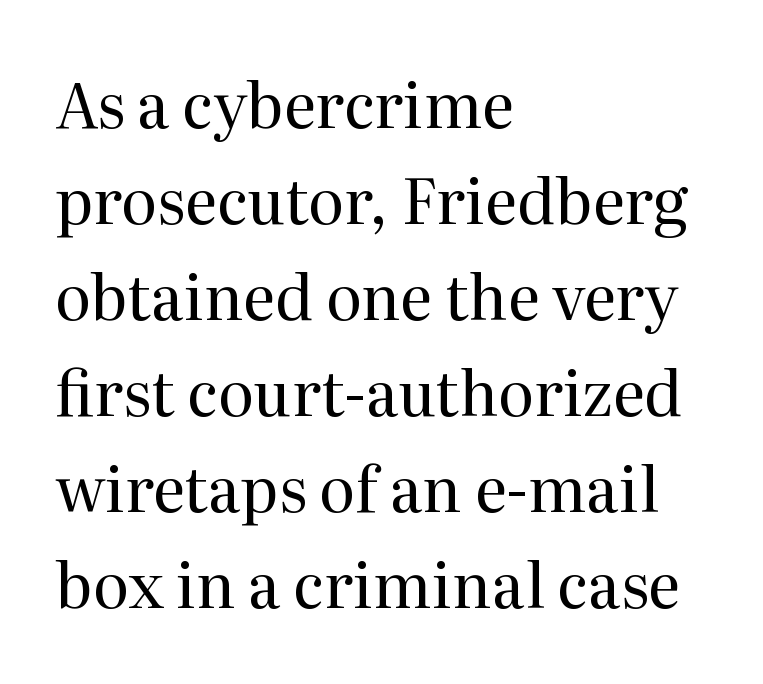
Style check: upright. A serif font was chosen for this passage. Vertical stems look standard width or narrower in stroke. Letter spacing: default. The text block is weighted toward the left margin, trailing off unevenly rightward. Regular leading.
